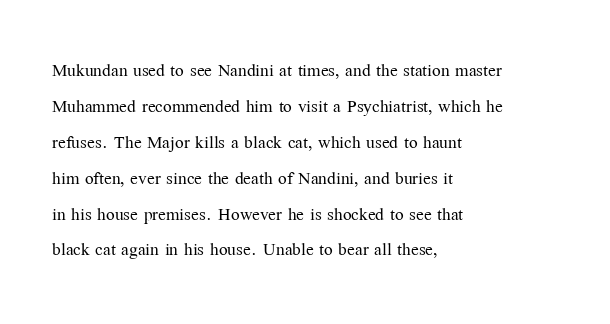
The foot of each line stays bare and open. It's the straight-up-and-down kind of type. The gaps between neighbouring characters are ordinary and unremarkable. A normal amount of white space separates one row of letters from the next. Typeset ragged right — the left edge is the straight one. Is the stroke heavy? The answer is a plain regular-or-lighter.
